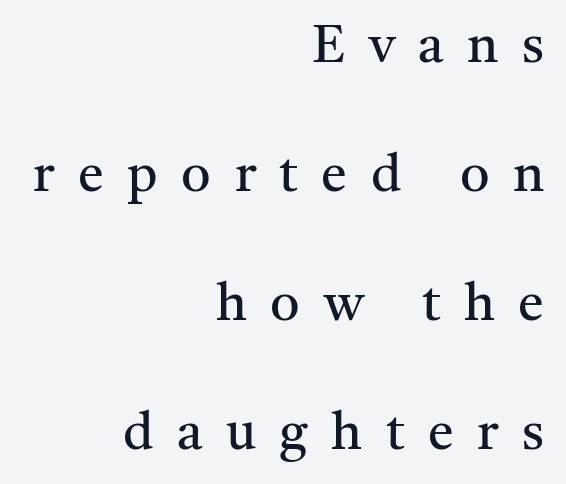
This sample has the flowing, uneven cadence of proportional lettering. The glyphs are unaccompanied by any horizontal stroke below them. The rendering anchors every line to the right-hand side. No chunkiness to these letters — they're not bold. Nope, not italic — everything's standing straight. The type is letterspaced generously, with wide tracking.
